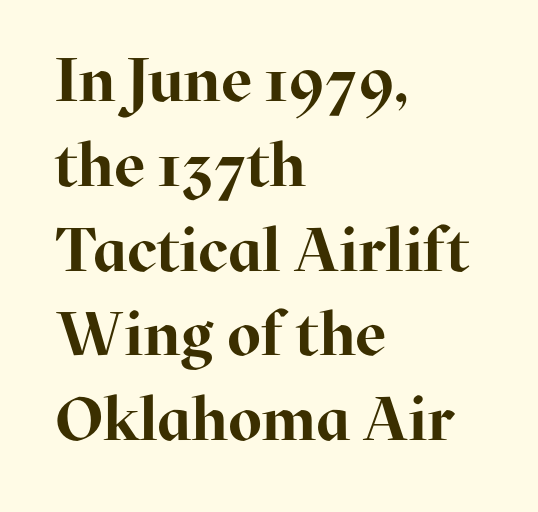
The image shows 61 px bold serif type, upright; set left-aligned, normal line spacing (1.39x), normal letter spacing, not underlined; high stroke contrast and a medium x-height.
